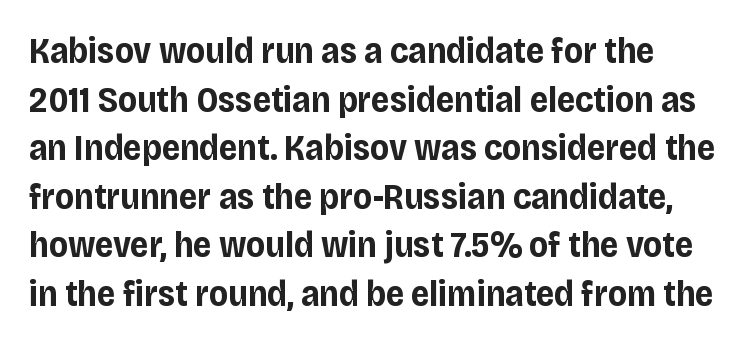
{"serif": "no", "italic": "no", "bold": "yes", "weight": "bold", "width": "normal", "stroke_contrast": "low", "x_height": "large", "monospaced": "no", "underline": "no", "line_spacing": "normal", "line_spacing_ratio": 1.35, "letter_spacing": "normal", "letter_spacing_em": 0.0, "glyph_px": 36}
